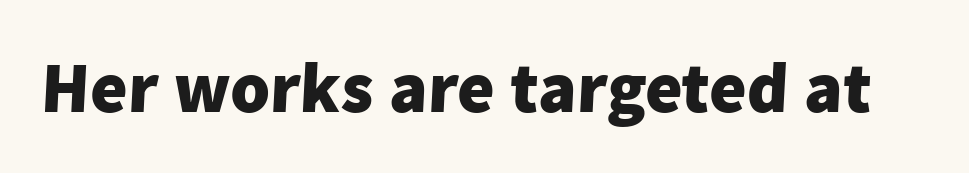
Q: Is the text bold? A: Yes.
Q: Is the typeface a serif or a sans-serif typeface? A: Sans-serif.
Q: Is the text underlined? A: No.
Q: Is the spacing between letters normal or unusually wide? A: Normal.
Q: Width (condensed, normal, or wide)? A: Normal.
Q: Stroke contrast? A: Low.
Q: x-height? A: Medium.
Q: Monospaced? A: No.
